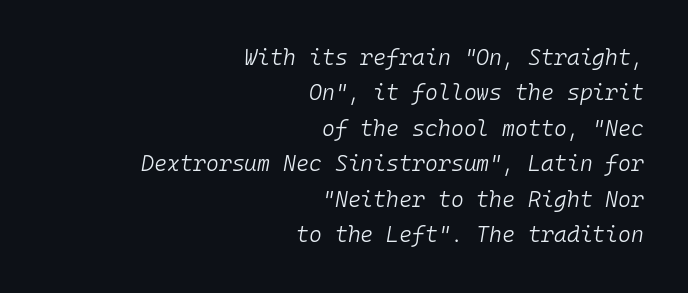
The image shows 22 px text type, italic (leaning right); set right-aligned, normal line spacing (1.61x), normal letter spacing, not underlined.
